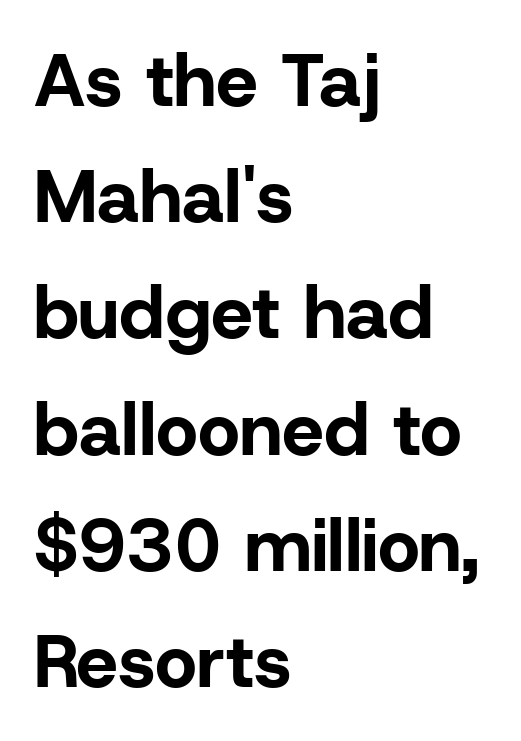
The face used here is proportionally spaced, like ordinary book or web type. The strokes are fattened all the way to bold. Typeset ragged right — the left edge is the straight one. Successive baselines arrive at the customary interval.
